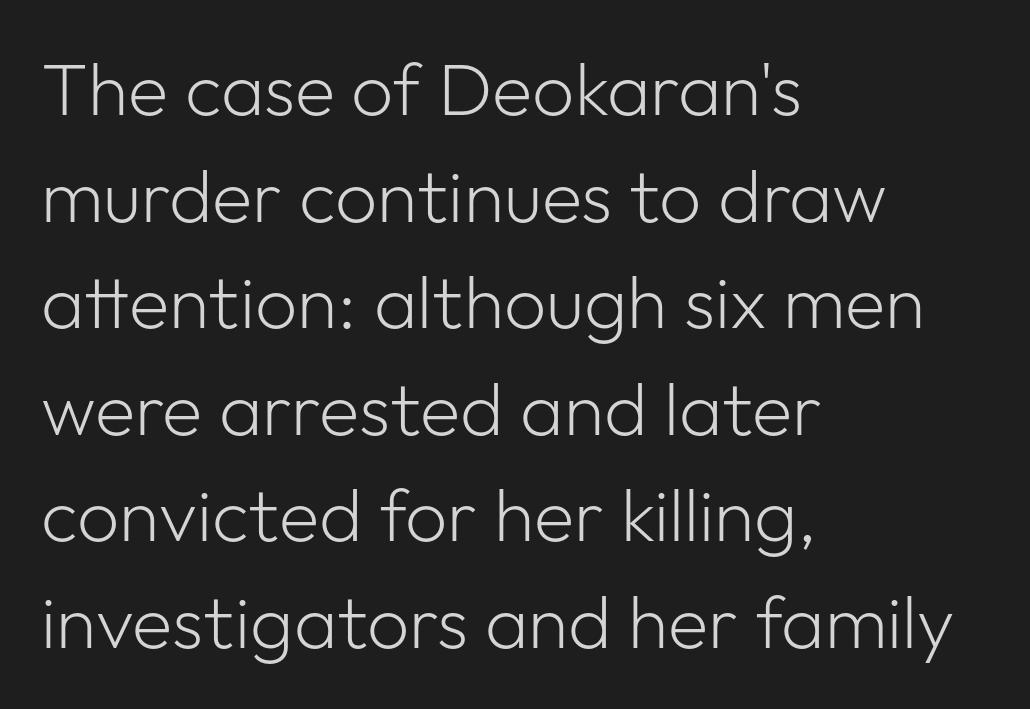
A typesetter would label this face a sans. The passage shown is typed in a proportional face where columns would drift. All the whitespace from short lines collects on the right. Type without underlining. The letters sit at their default tracking, neither squeezed nor spread.
